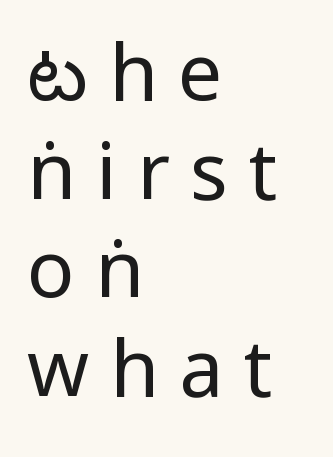
The image shows 79 px regular-weight, condensed sans-serif type, upright; set left-aligned, normal line spacing (1.25x), unusually wide letter spacing (+0.26 em), not underlined; low stroke contrast and a large x-height.
